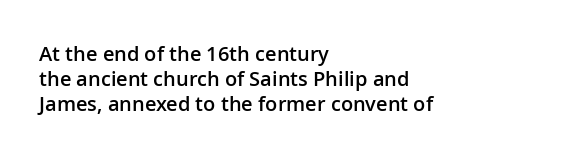
The image shows 20 px text type, upright; set left-aligned, normal line spacing (1.25x), normal letter spacing, not underlined.
